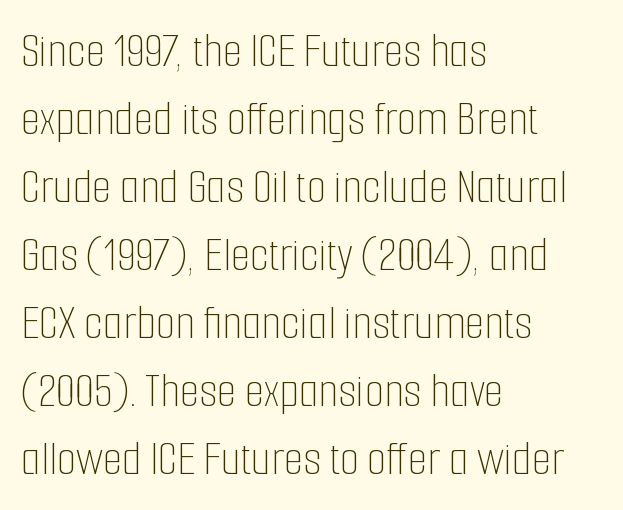
{"italic": "no", "bold": "no", "weight": "thin", "width": "condensed", "stroke_contrast": "low", "x_height": "medium", "monospaced": "no", "underline": "no", "align": "left", "line_spacing": "normal", "line_spacing_ratio": 1.36, "letter_spacing": "normal", "letter_spacing_em": 0.0, "glyph_px": 50}
